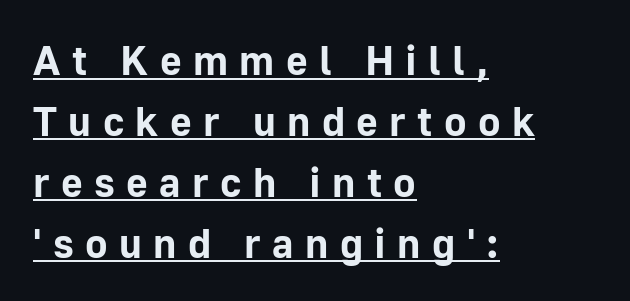
Caption: bold face, heavy strokes. These lines are rendered in a variable-pitch font. Tracking here is generous; glyphs stand well apart from one another. The block of text has a typical density, with ordinary space between rows. Nope, not italic — everything's standing straight.
